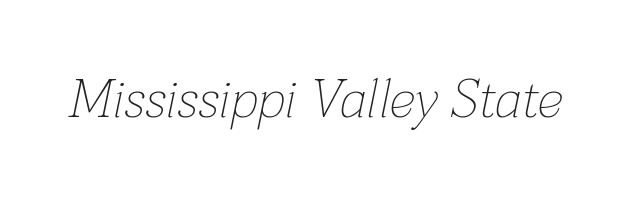
The image shows 53 px thin type, italic (leaning right); set normal letter spacing, not underlined; low stroke contrast and a medium x-height.
